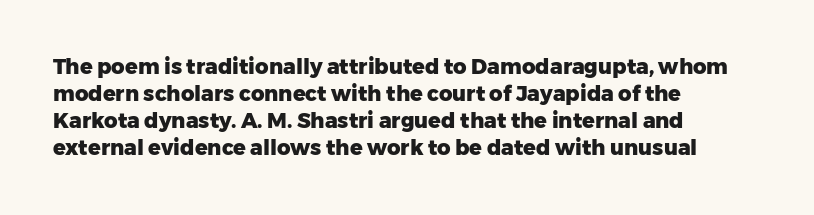
The image shows 21 px bold type, upright; set left-aligned, normal line spacing (1.29x), normal letter spacing, not underlined.
